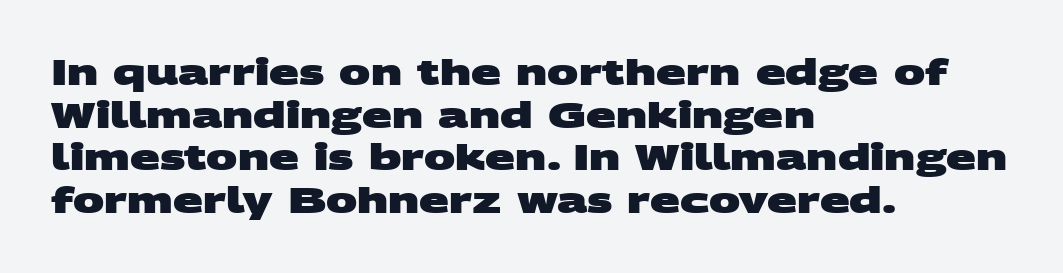
{"serif": "no", "bold": "yes", "weight": "heavy", "width": "wide", "stroke_contrast": "medium", "x_height": "large", "monospaced": "no", "underline": "no", "align": "left", "line_spacing_ratio": 1.22, "letter_spacing": "normal", "letter_spacing_em": 0.0, "glyph_px": 35}
